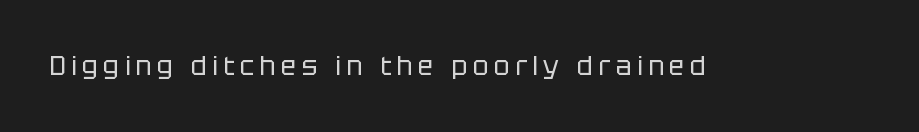
Q: Is the text bold? A: No.
Q: Is the text italic (slanted)? A: No, it is upright.
Q: Is the text underlined? A: No.
Q: Is the spacing between letters normal or unusually wide? A: Unusually wide.
